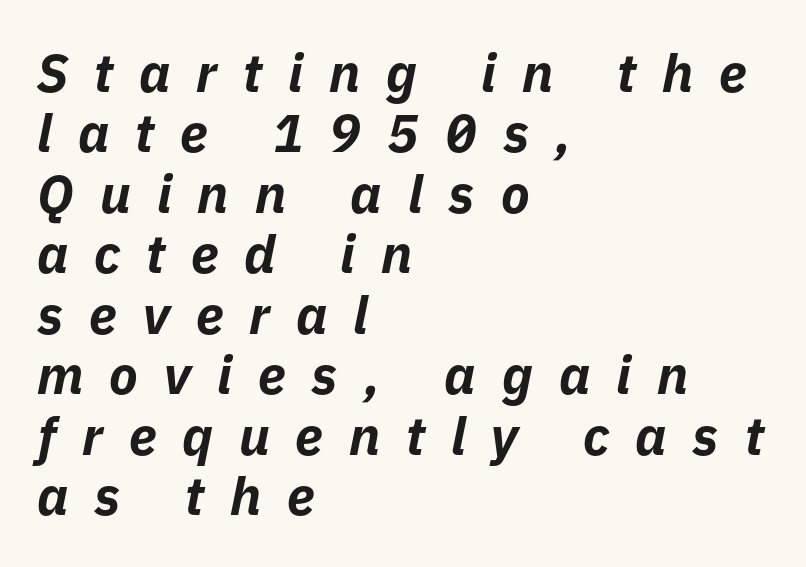
Is this a fixed-width face? No — the glyphs have proportional, varying widths. The space beneath each line is pristine and unruled. Here the glyphs are tracked loosely, breaking word shapes into spaced letters. Every letter is thick-stroked: bold, no question. Slant detected: the letters are inclined. Compared with typical paragraphs, the rows here are closer together.
